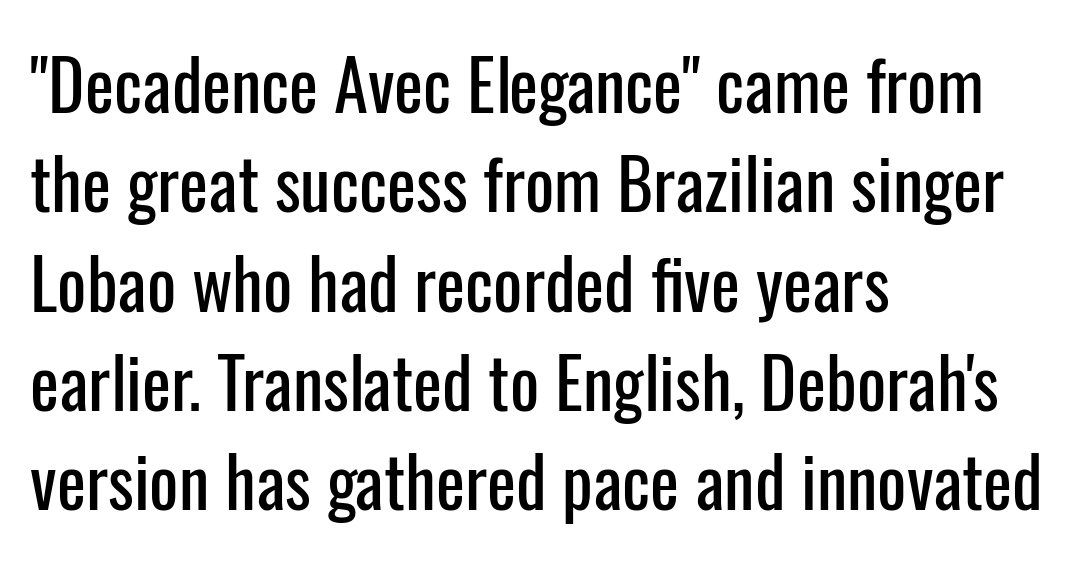
Q: Is the text italic (slanted)? A: No, it is upright.
Q: Is the typeface a serif or a sans-serif typeface? A: Sans-serif.
Q: Is the text underlined? A: No.
Q: How is the paragraph aligned? A: Left-aligned.
Q: Is the spacing between letters normal or unusually wide? A: Normal.
Q: Is the spacing between lines tight, normal or loose? A: Normal.
Q: Width (condensed, normal, or wide)? A: Condensed.
Q: Stroke contrast? A: Low.
Q: x-height? A: Medium.
Q: Monospaced? A: No.
